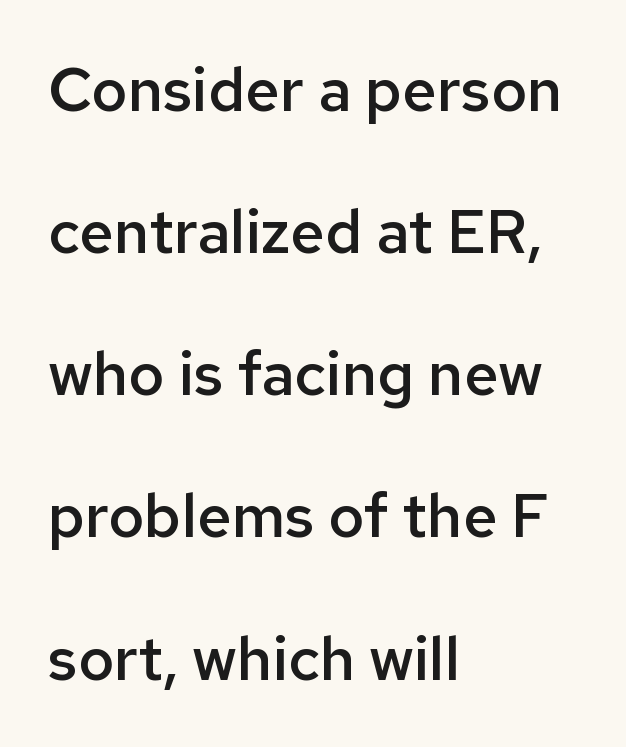
{"serif": "no", "italic": "no", "bold": "semi", "weight": "semibold", "width": "normal", "stroke_contrast": "low", "x_height": "medium", "monospaced": "no", "underline": "no", "align": "left", "line_spacing": "loose", "line_spacing_ratio": 2.33, "letter_spacing": "normal", "letter_spacing_em": 0.0, "glyph_px": 61}
